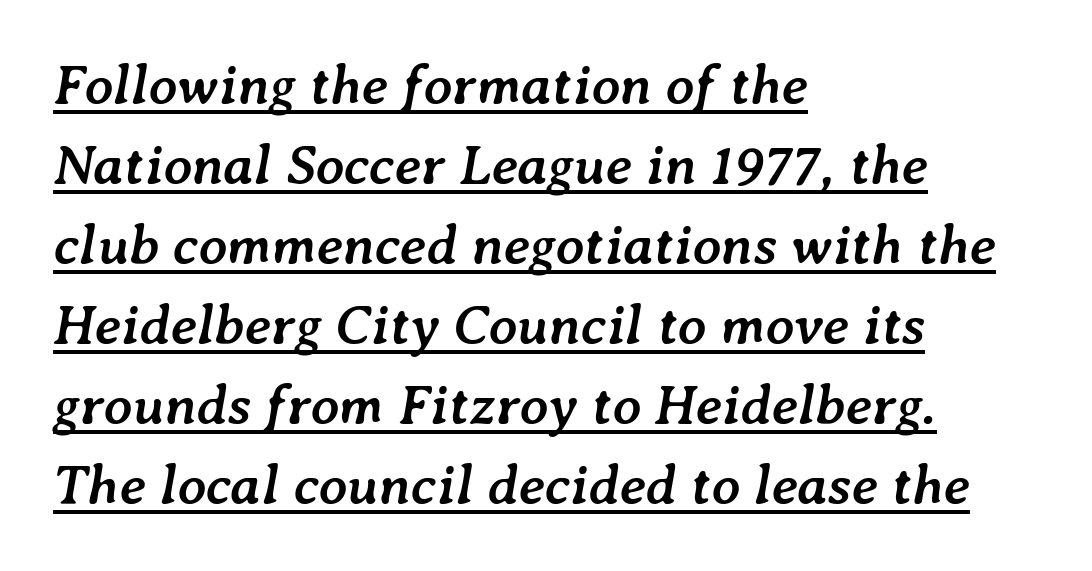
Teacher's note: observe the even left margin — that is flush-left alignment. The letters are bold, with thick, heavy strokes. The rendering uses the underline text-decoration. You could call the tracking neutral — neither tight nor loose.
